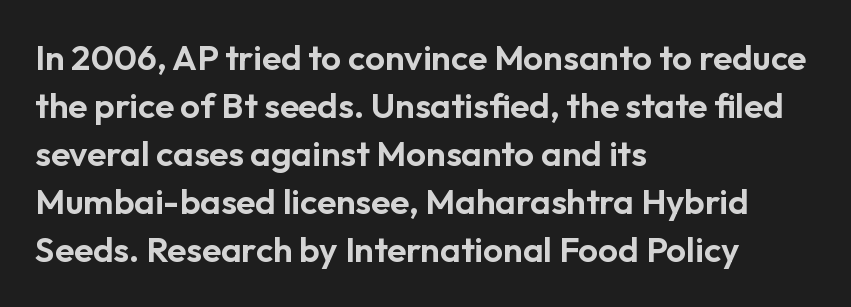
When letters stand straight like this, we call the style roman or upright. The leading is moderate, giving the passage an even texture. A typesetter would call this proportional, since set widths differ per character. Check where the strokes stop: nothing finishes them off — pure sans. The letterforms sit shoulder to shoulder at normal distance. The specimen omits any rule beneath the text block's lines.
